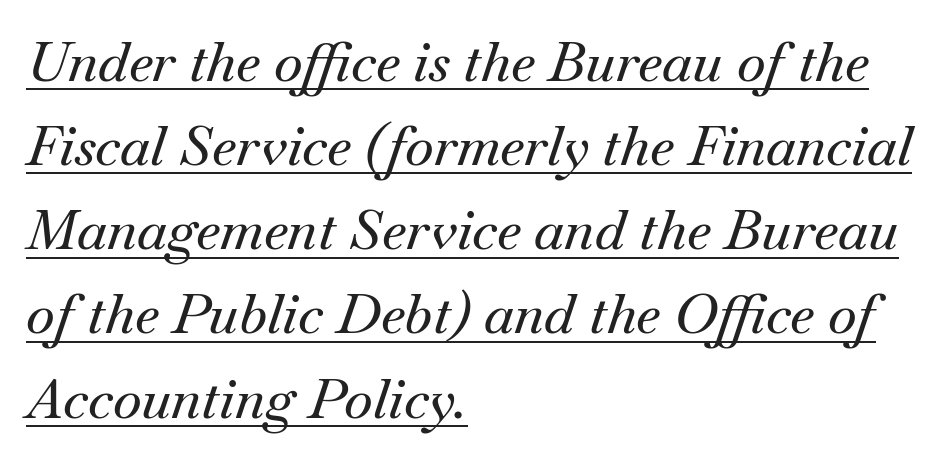
Q: Is the text italic (slanted)? A: Yes, it leans right by about 18 degrees.
Q: Is the typeface a serif or a sans-serif typeface? A: Serif.
Q: Is the text underlined? A: Yes.
Q: How is the paragraph aligned? A: Left-aligned.
Q: Is the spacing between letters normal or unusually wide? A: Normal.
Q: Is the spacing between lines tight, normal or loose? A: Normal.
Q: Width (condensed, normal, or wide)? A: Normal.
Q: Stroke contrast? A: Medium.
Q: x-height? A: Small.
Q: Monospaced? A: No.
